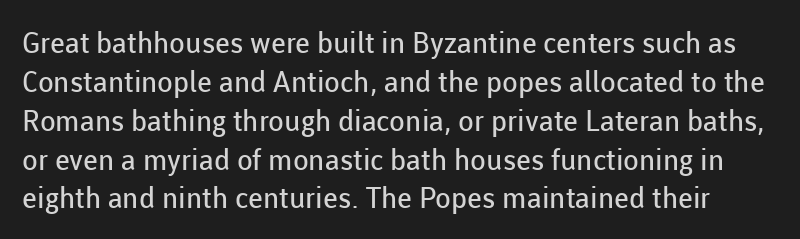
Q: Is the text bold? A: No.
Q: Is the text italic (slanted)? A: No, it is upright.
Q: Is the typeface a serif or a sans-serif typeface? A: Sans-serif.
Q: Is the text underlined? A: No.
Q: Is the spacing between letters normal or unusually wide? A: Normal.
Q: Is the spacing between lines tight, normal or loose? A: Normal.
Q: Width (condensed, normal, or wide)? A: Normal.
Q: Stroke contrast? A: Low.
Q: x-height? A: Medium.
Q: Monospaced? A: No.
